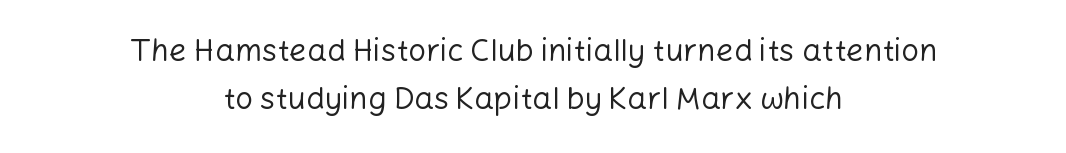
A light-to-regular cut is what we see here. Note the varied advance widths — an 'i' is clearly narrower than an 'm'. Spacing between characters is what you'd get straight out of the box. This is sans-serif lettering, the kind often seen on screens and signage. The lettering holds an erect, upright posture throughout. Regular leading.
